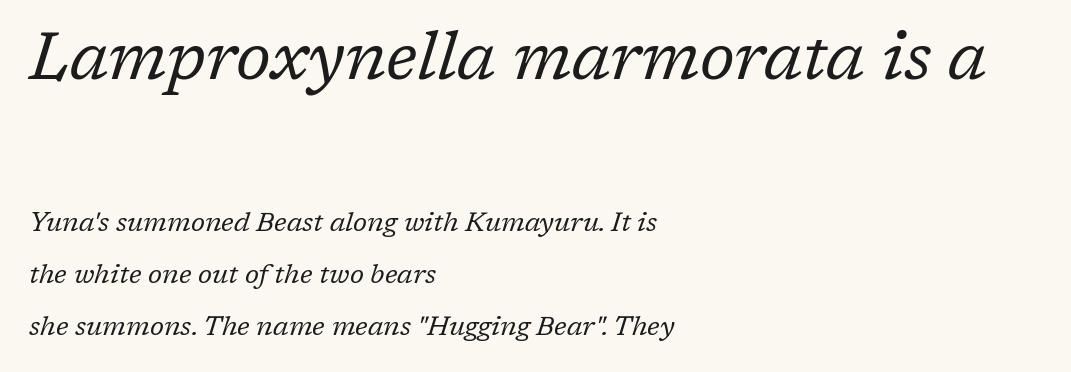
The image shows 67 px regular-weight serif type, italic (leaning right); set left-aligned, loose line spacing (1.92x), normal letter spacing, not underlined; the first (top) block is 2.48x larger; low stroke contrast and a medium x-height.
